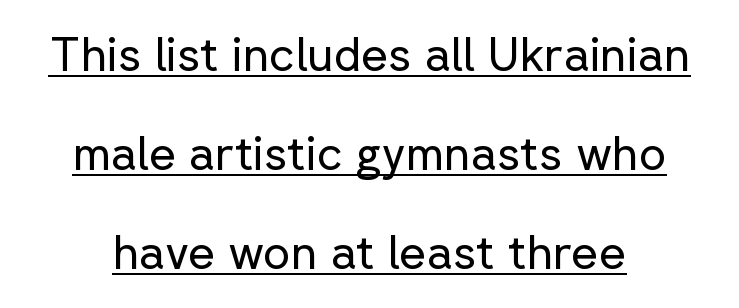
The image shows 47 px regular-weight sans-serif type, upright; set loose line spacing (2.11x), normal letter spacing, underlined; low stroke contrast and a medium x-height.
